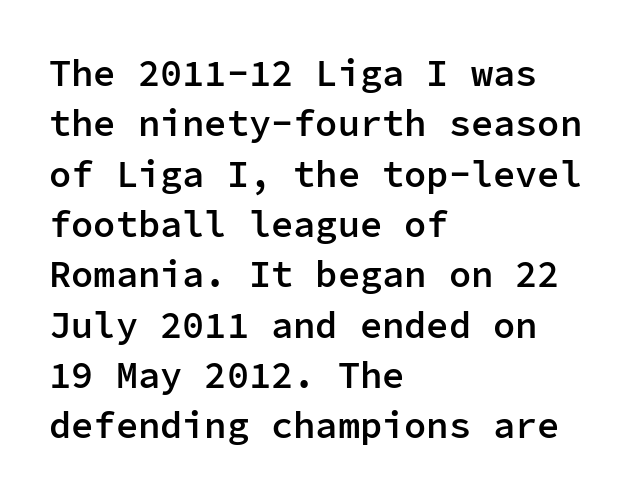
The passage shown stacks its lines at a standard gap. Is this a fixed-width face? Yes — each glyph sits in an identical cell. The lines are quadded left. The specimen reads as upright at a glance. You could call the tracking neutral — neither tight nor loose.
